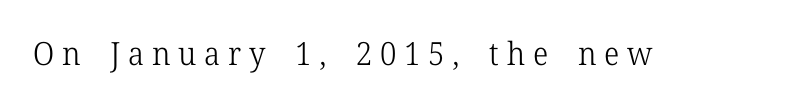
The image shows 32 px light serif type, upright; set unusually wide letter spacing (+0.24 em), not underlined; low stroke contrast and a medium x-height.
